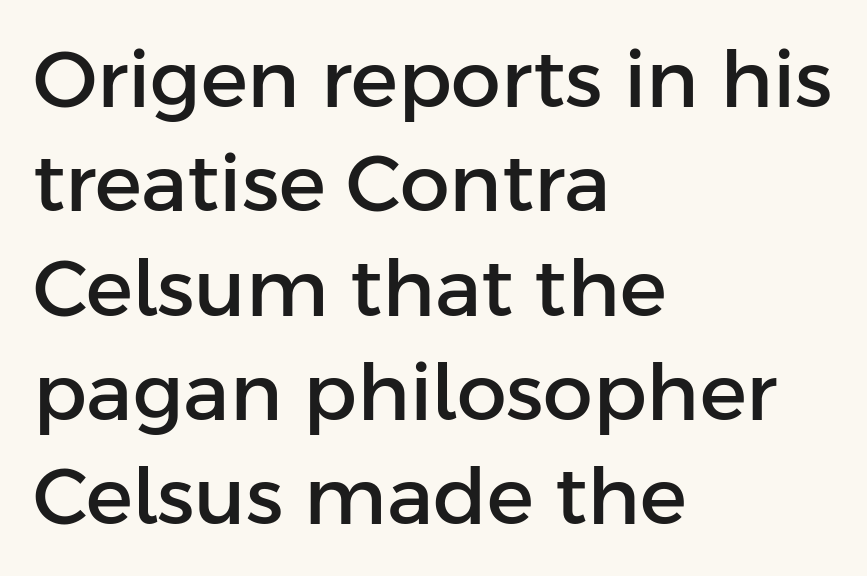
Normally led — the rows are evenly, conventionally spaced. A typesetter would call this proportional, since set widths differ per character. The rag falls on the right side of this text block. Posture: vertical. The tracking reads as untouched default to a designer's eye. Does the type have serifs? No, each stem ends abruptly.
